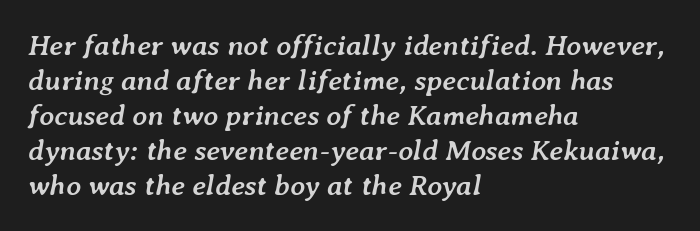
{"italic": "yes", "lean": "right", "slant_degrees": 7, "bold": "yes", "weight": "semibold", "width": "normal", "stroke_contrast": "low", "x_height": "medium", "monospaced": "no", "underline": "no", "align": "left", "line_spacing_ratio": 1.21, "letter_spacing": "normal", "letter_spacing_em": 0.0, "glyph_px": 29}
